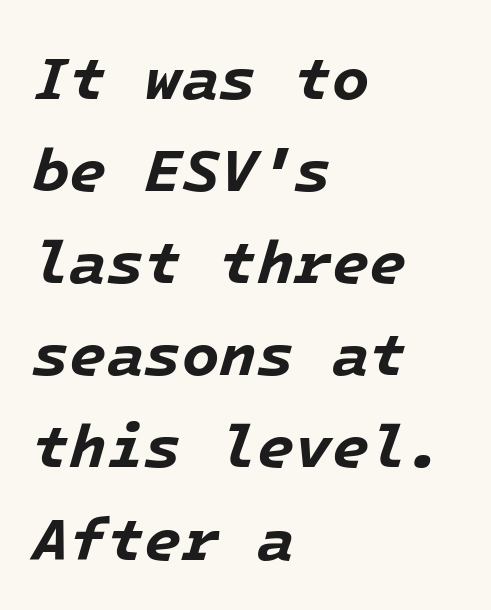
Words float on clear page, feet unadorned. Is the type slanted? Yes — the strokes lean at a clear angle. Inter-character spacing is left at the font's built-in metrics. The rendering uses a moderate line-height, typical for paragraphs. Each glyph is drawn with heavy, bold strokes.
